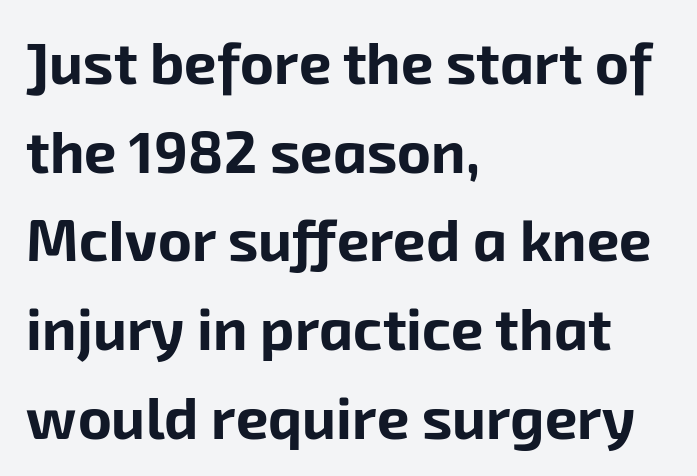
This sample uses a sans-serif face. Nobody touched the tracking dial on this one. Whoever set this chose a conventional vertical rhythm. The passage is arranged the way most books set body copy — flush left. Strong, thick strokes mark this as bold type.
